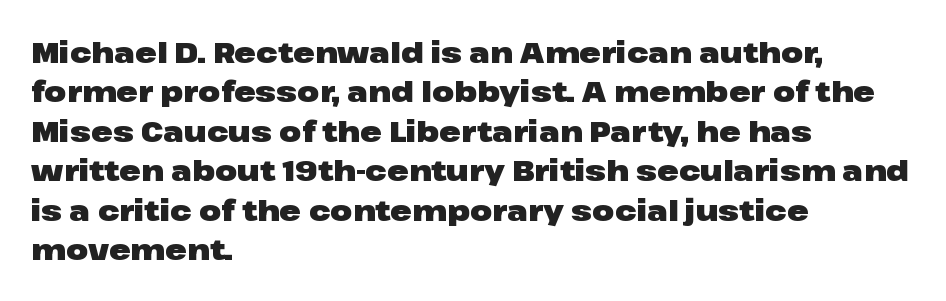
The image shows 29 px heavy, wide sans-serif type, upright; set left-aligned, normal line spacing (1.36x), normal letter spacing, not underlined; low stroke contrast and a medium x-height.
